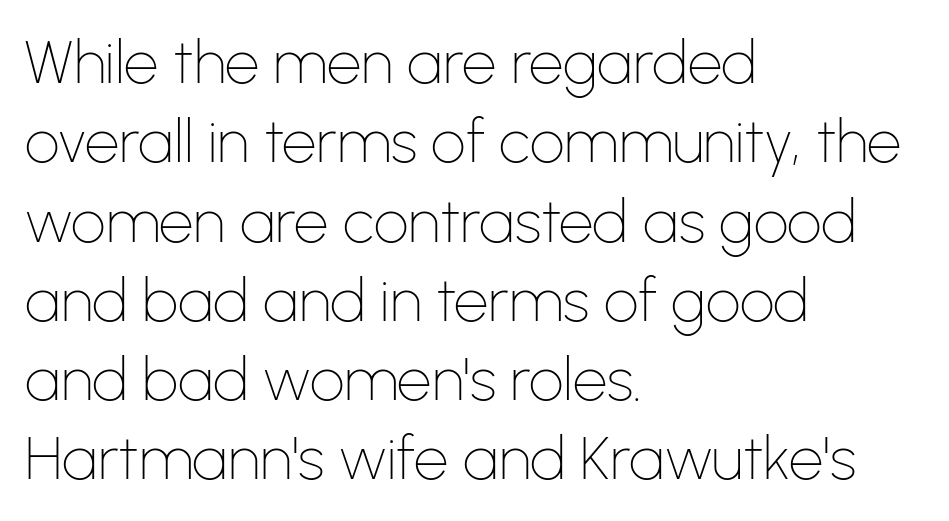
Q: Is the text bold? A: No.
Q: Is the text italic (slanted)? A: No, it is upright.
Q: Is the typeface a serif or a sans-serif typeface? A: Sans-serif.
Q: Is the text underlined? A: No.
Q: How is the paragraph aligned? A: Left-aligned.
Q: Is the spacing between letters normal or unusually wide? A: Normal.
Q: Is the spacing between lines tight, normal or loose? A: Normal.
Q: Width (condensed, normal, or wide)? A: Normal.
Q: Stroke contrast? A: Low.
Q: x-height? A: Medium.
Q: Monospaced? A: No.
